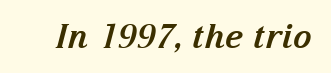
The image shows 33 px bold serif type, italic (leaning right); set normal letter spacing, not underlined; medium stroke contrast and a medium x-height.
